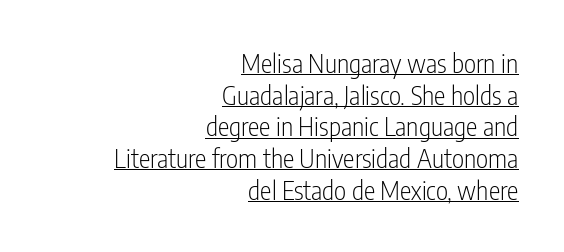
{"italic": "no", "bold": "no", "underline": "yes", "align": "right", "line_spacing_ratio": 1.22, "letter_spacing": "normal", "letter_spacing_em": 0.0, "glyph_px": 26}
